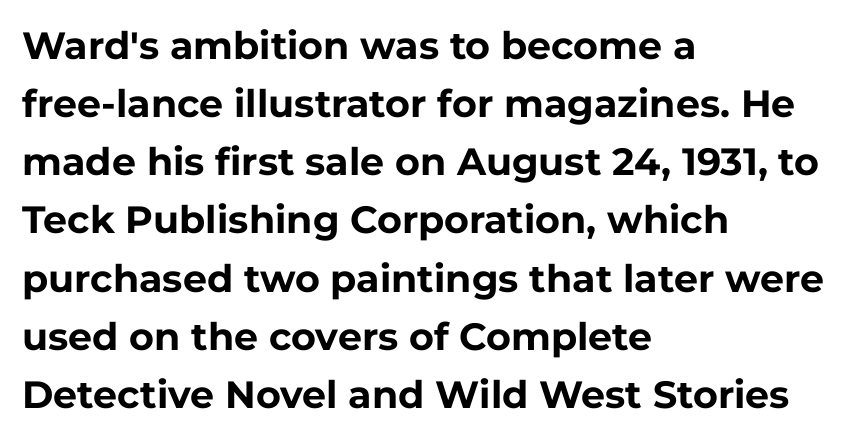
{"serif": "no", "italic": "no", "bold": "yes", "weight": "bold", "width": "normal", "stroke_contrast": "low", "x_height": "medium", "monospaced": "no", "underline": "no", "align": "left", "line_spacing": "normal", "line_spacing_ratio": 1.53, "letter_spacing": "normal", "letter_spacing_em": 0.0, "glyph_px": 38}
